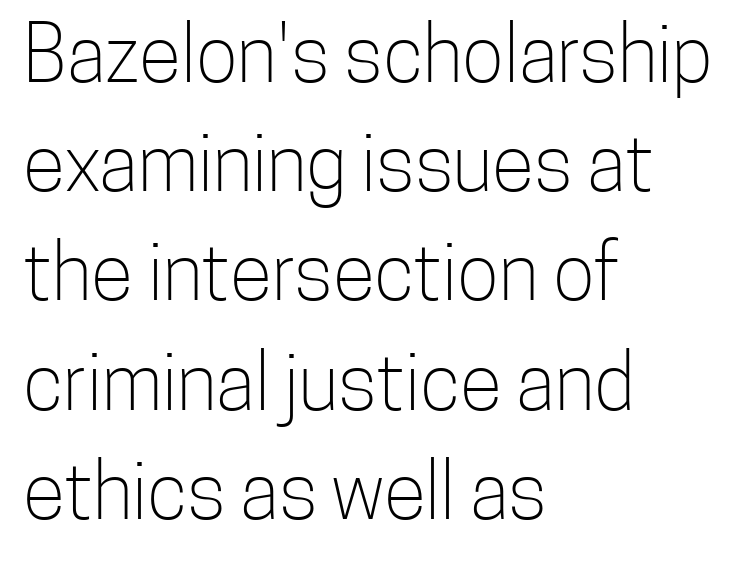
{"serif": "no", "italic": "no", "bold": "no", "weight": "light", "width": "condensed", "stroke_contrast": "low", "x_height": "medium", "monospaced": "no", "underline": "no", "align": "left", "line_spacing": "normal", "line_spacing_ratio": 1.4, "letter_spacing": "normal", "letter_spacing_em": 0.0, "glyph_px": 78}
